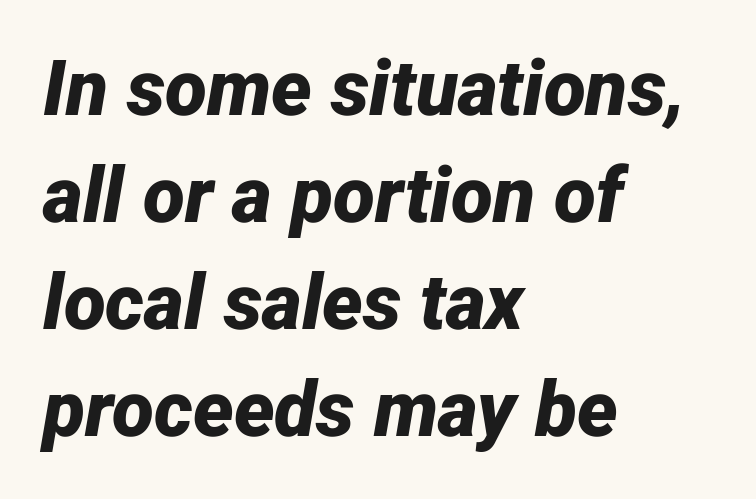
{"italic": "yes", "lean": "right", "slant_degrees": 12, "bold": "yes", "weight": "bold", "width": "normal", "stroke_contrast": "low", "x_height": "medium", "monospaced": "no", "underline": "no", "align": "left", "line_spacing": "normal", "line_spacing_ratio": 1.39, "letter_spacing": "normal", "letter_spacing_em": 0.0, "glyph_px": 77}
